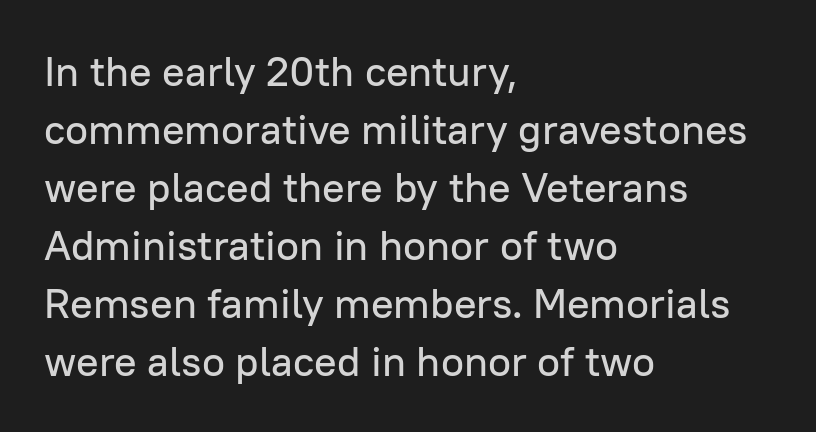
This is roman type, the default non-slanted kind. Casual observation: everything's shoved over to the left. Rule under the text: the space is simply empty. The rows are spaced the way most documents space them. Regarding serifs, this sample does without them. Is this a fixed-width face? No — the glyphs have proportional, varying widths.
